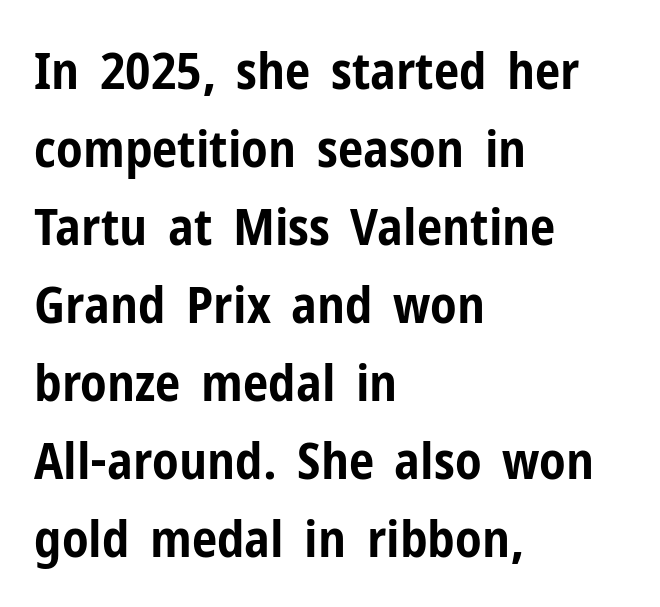
The image shows 51 px bold, condensed sans-serif type, upright; set left-aligned, normal line spacing (1.53x), normal letter spacing, not underlined; low stroke contrast and a medium x-height.
